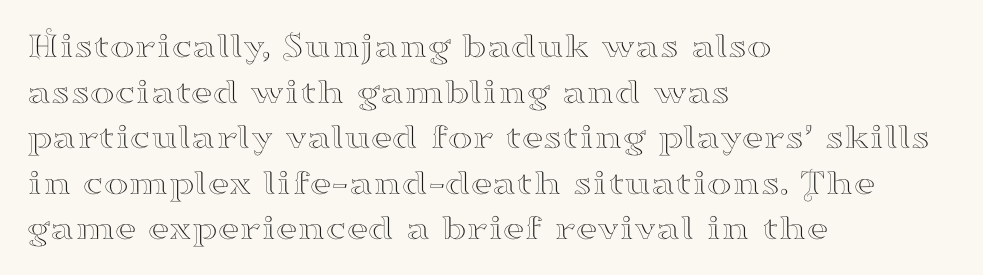
A typesetter would call this proportional, since set widths differ per character. What kind of face is this? One with serifs. A classic flush-left, rag-right setting is used for this passage. Lines of text with bare space underneath.
